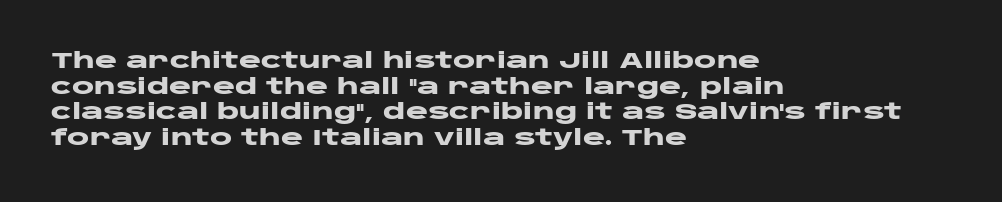
The image shows 21 px bold type, upright; set left-aligned, line spacing 1.22x, normal letter spacing, not underlined.
